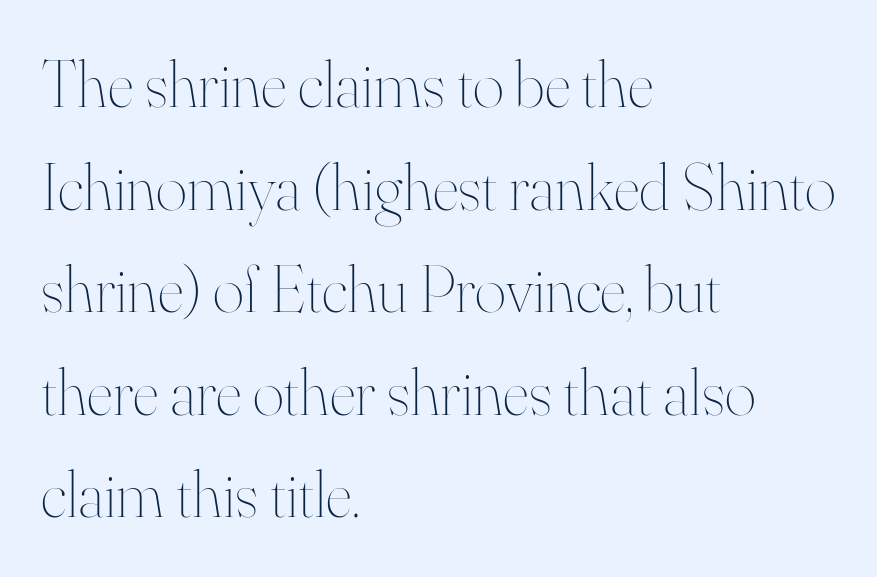
{"italic": "no", "bold": "no", "weight": "thin", "width": "normal", "stroke_contrast": "high", "x_height": "small", "monospaced": "no", "underline": "no", "align": "left", "line_spacing": "normal", "line_spacing_ratio": 1.53, "letter_spacing": "normal", "letter_spacing_em": 0.0, "glyph_px": 67}
